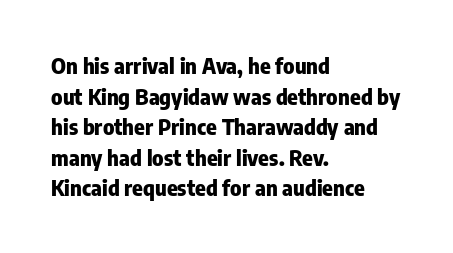
The image shows 22 px bold type, upright; set left-aligned, normal line spacing (1.39x), normal letter spacing, not underlined.
